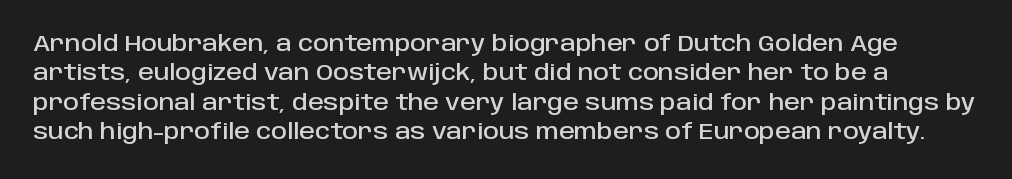
{"italic": "no", "underline": "no", "line_spacing": "normal", "line_spacing_ratio": 1.34, "letter_spacing": "normal", "letter_spacing_em": 0.0, "glyph_px": 22}
